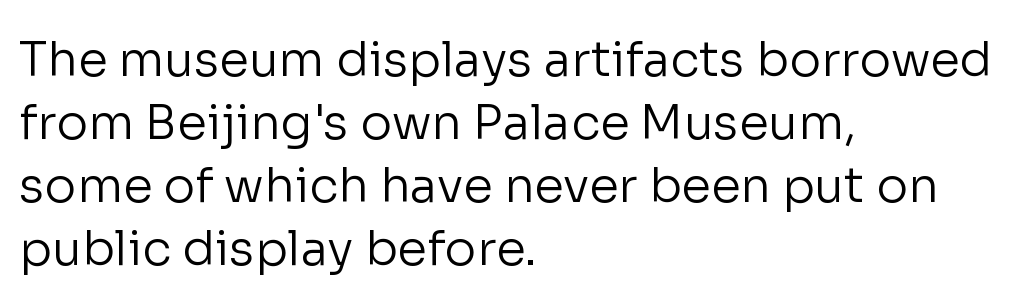
The ragged edge is on the right, which tells us the setting is flush left. Type style note: lacks serifs. A typesetter would call this zero additional tracking. The strokes are not fattened; the text isn't bold. Clear beneath every line of the passage.
